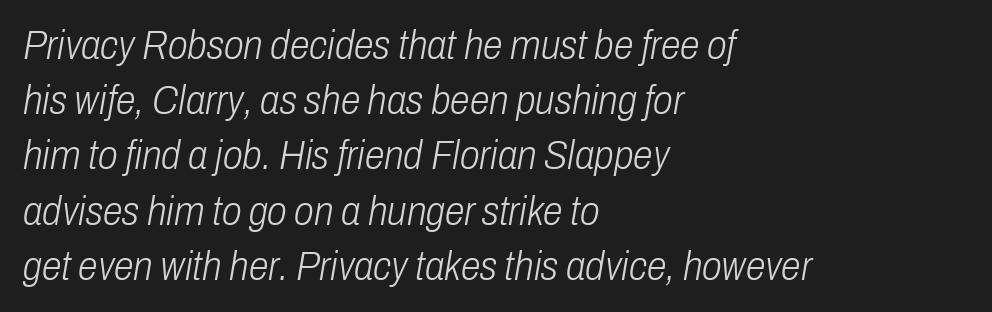
The letterforms sit shoulder to shoulder at normal distance. Summary of vertical rhythm: regular, with standard interline spacing. Just letters on the line, the space beneath them empty. Stems and bowls with no extra thickness — not bold. Typeset ragged right — the left edge is the straight one. Character widths vary here, with narrow letters taking less room than wide ones.
